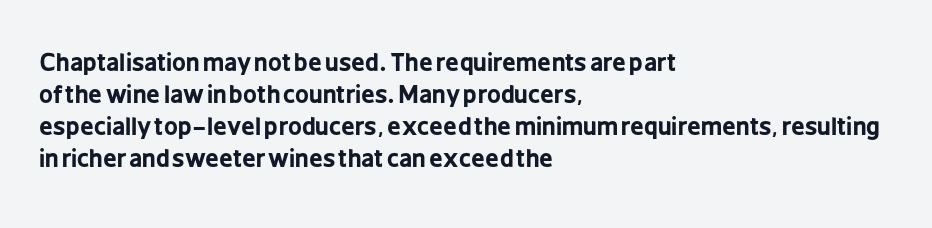
{"italic": "no", "bold": "yes", "underline": "no", "align": "left", "line_spacing": "normal", "line_spacing_ratio": 1.34, "letter_spacing": "normal", "letter_spacing_em": 0.0, "glyph_px": 24}
